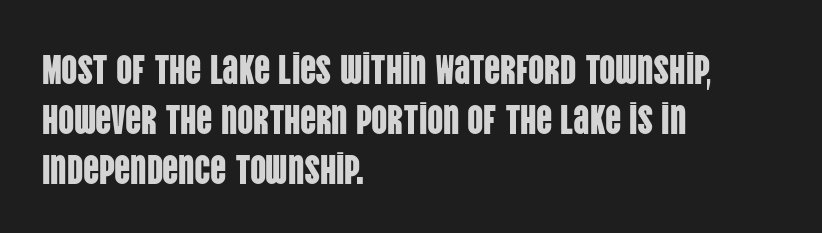
{"serif": "no", "italic": "no", "width": "condensed", "stroke_contrast": "low", "x_height": "large", "monospaced": "no", "underline": "no", "align": "left", "line_spacing": "normal", "line_spacing_ratio": 1.25, "letter_spacing": "normal", "letter_spacing_em": 0.0, "glyph_px": 40}
